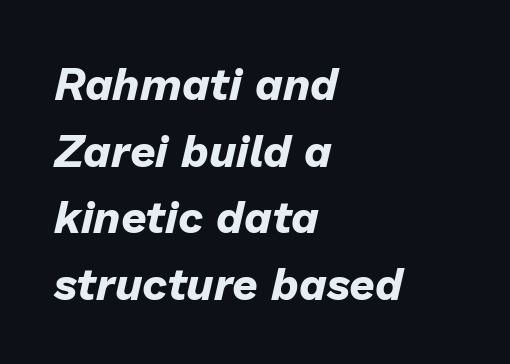
The words here are not underlined. Here the designer chose a conventional face with non-uniform glyph widths. Would a proofreader flag this as italicized? Yes. Weight: bold. The letterforms sit shoulder to shoulder at normal distance. Normally led — the rows are evenly, conventionally spaced.
